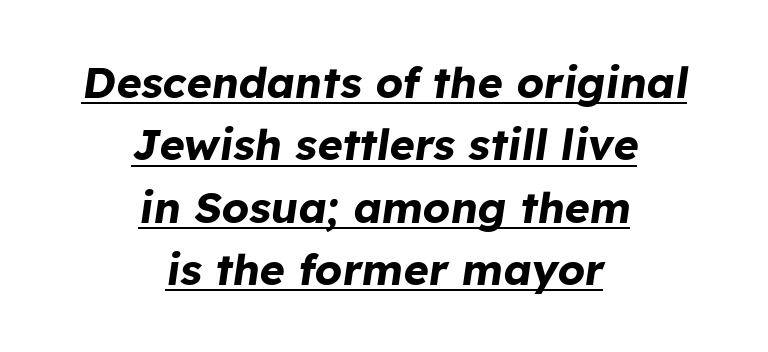
The image shows 43 px bold type, italic (leaning right); set centered, normal line spacing (1.45x), normal letter spacing, underlined; low stroke contrast and a medium x-height.
